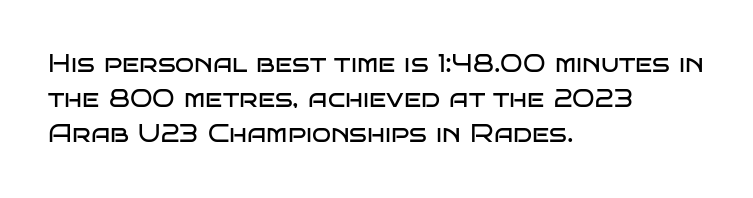
The image shows 25 px text type, upright; set left-aligned, normal line spacing (1.41x), normal letter spacing, not underlined.
